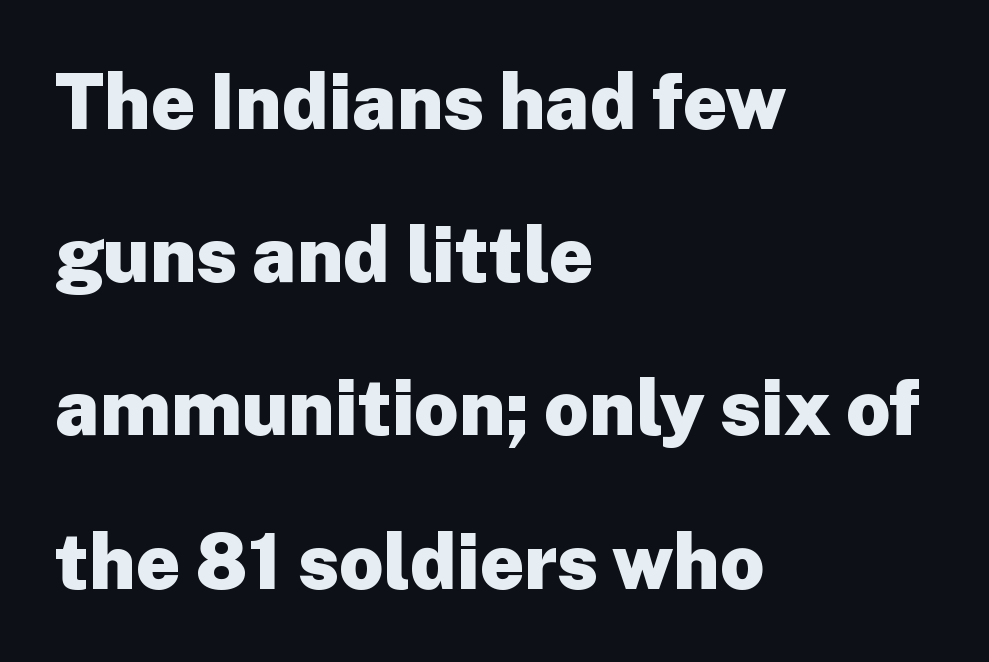
Q: Is the text bold? A: Yes.
Q: Is the text italic (slanted)? A: No, it is upright.
Q: Is the typeface a serif or a sans-serif typeface? A: Sans-serif.
Q: Is the text underlined? A: No.
Q: How is the paragraph aligned? A: Left-aligned.
Q: Is the spacing between letters normal or unusually wide? A: Normal.
Q: Is the spacing between lines tight, normal or loose? A: Loose.
Q: Width (condensed, normal, or wide)? A: Normal.
Q: Stroke contrast? A: Low.
Q: x-height? A: Medium.
Q: Monospaced? A: No.
